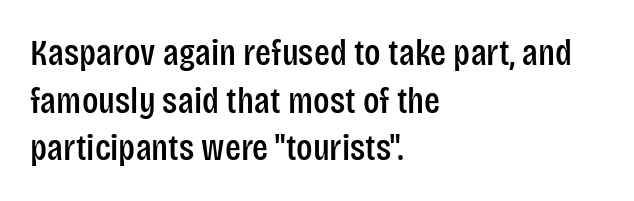
These lines sit exactly where default settings would place them. Words appear dense and cohesive because spacing is normal. Unlike a traditional serif, this face leaves its strokes unadorned. Each row of text sits above clean, open space.
